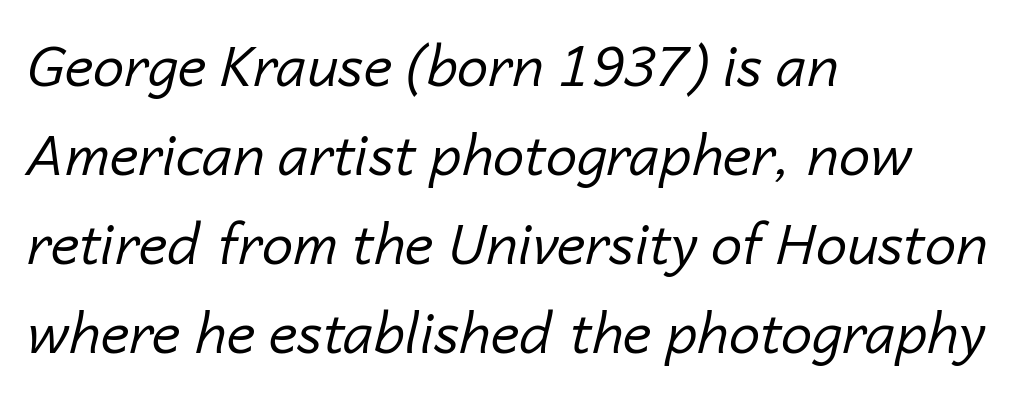
Q: Is the text bold? A: No.
Q: Is the text italic (slanted)? A: Yes, it leans right by about 14 degrees.
Q: Is the text underlined? A: No.
Q: How is the paragraph aligned? A: Left-aligned.
Q: Is the spacing between letters normal or unusually wide? A: Normal.
Q: Is the spacing between lines tight, normal or loose? A: Normal.
Q: Width (condensed, normal, or wide)? A: Normal.
Q: Stroke contrast? A: Low.
Q: x-height? A: Medium.
Q: Monospaced? A: No.
